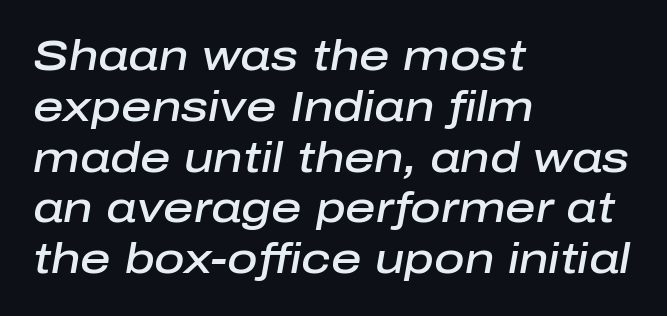
Is this a fixed-width face? No — the glyphs have proportional, varying widths. Every row of glyphs begins at an identical x-position on the left. Notice how the stems are inclined rather than vertical — that's the hallmark of italics. Its strokes are somewhat broadened, the hallmark of semibold type.
